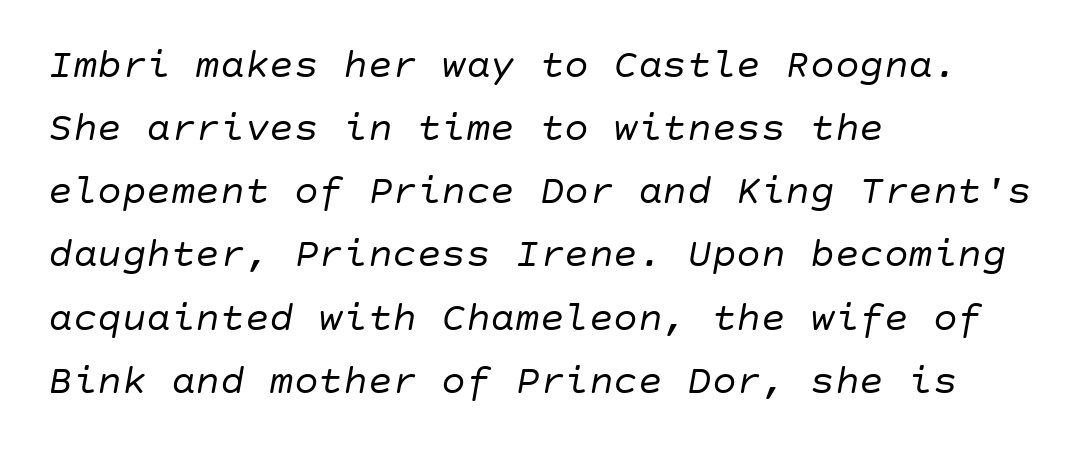
Summary of vertical rhythm: regular, with standard interline spacing. A typesetter would call this zero additional tracking. Visually the block forms a straight wall on the left and a jagged coastline on the right. The rendering applies a slant to the glyphs.
